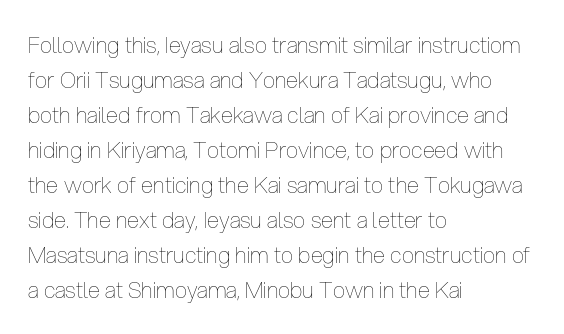
The image shows 22 px text type, upright; set left-aligned, normal line spacing (1.59x), normal letter spacing, not underlined.
